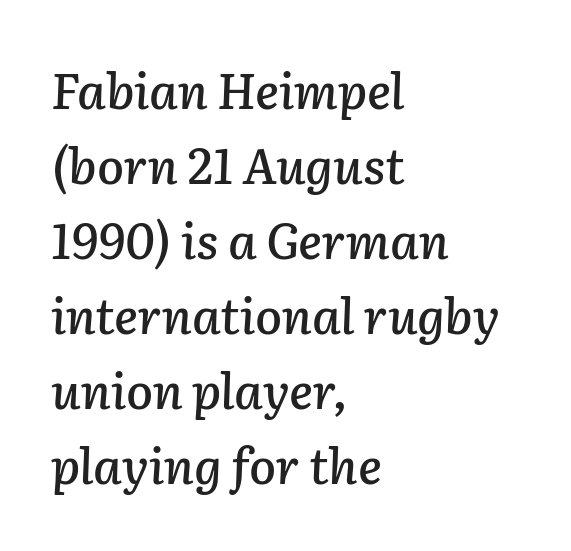
Each letter keeps its own natural width here, so spacing adapts to shape. Italic? Definitely — the glyphs are oblique. These lines stack with their left ends in a neat column. Nothing unusual about the tracking: characters are spaced as the font intends. Normally led — the rows are evenly, conventionally spaced. The foot of each line stays bare and open.
